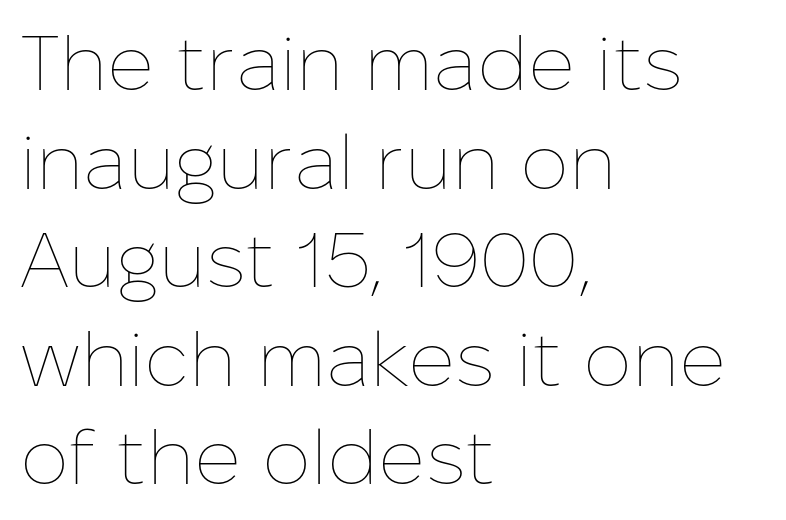
{"italic": "no", "bold": "no", "weight": "thin", "width": "normal", "stroke_contrast": "low", "x_height": "medium", "monospaced": "no", "underline": "no", "align": "left", "line_spacing": "normal", "line_spacing_ratio": 1.28, "letter_spacing": "normal", "letter_spacing_em": 0.0, "glyph_px": 77}
